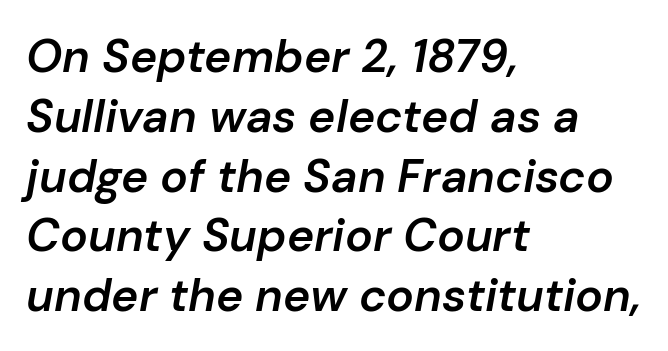
The image shows 46 px semibold type, italic (leaning right); set left-aligned, normal line spacing (1.3x), normal letter spacing, not underlined; low stroke contrast and a medium x-height.
